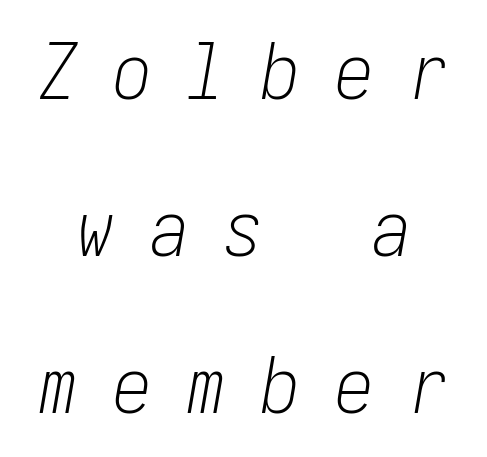
The image shows 78 px light, condensed type, italic (leaning right); set loose line spacing (2.01x), unusually wide letter spacing (+0.45 em), not underlined; low stroke contrast and a medium x-height.
